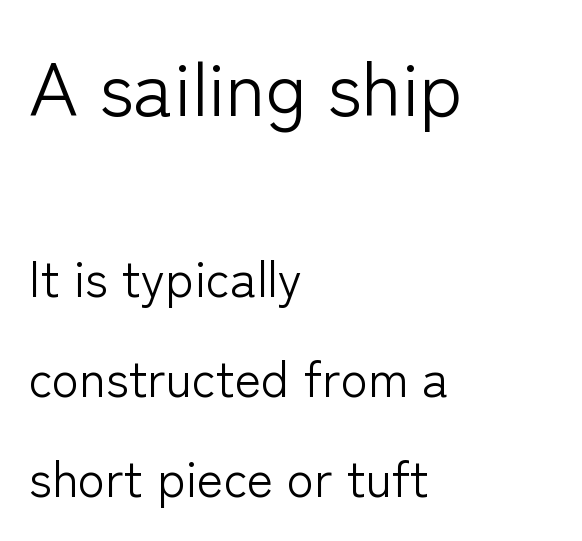
Q: Is the text bold? A: No.
Q: Is the text italic (slanted)? A: No, it is upright.
Q: Is the typeface a serif or a sans-serif typeface? A: Sans-serif.
Q: Is the text underlined? A: No.
Q: How is the paragraph aligned? A: Left-aligned.
Q: Is the spacing between letters normal or unusually wide? A: Normal.
Q: Is the spacing between lines tight, normal or loose? A: Loose.
Q: Which block of text is set in a larger size, the first (top) or the second (bottom)? A: The first (top) one.
Q: Width (condensed, normal, or wide)? A: Normal.
Q: Stroke contrast? A: Low.
Q: x-height? A: Medium.
Q: Monospaced? A: No.
